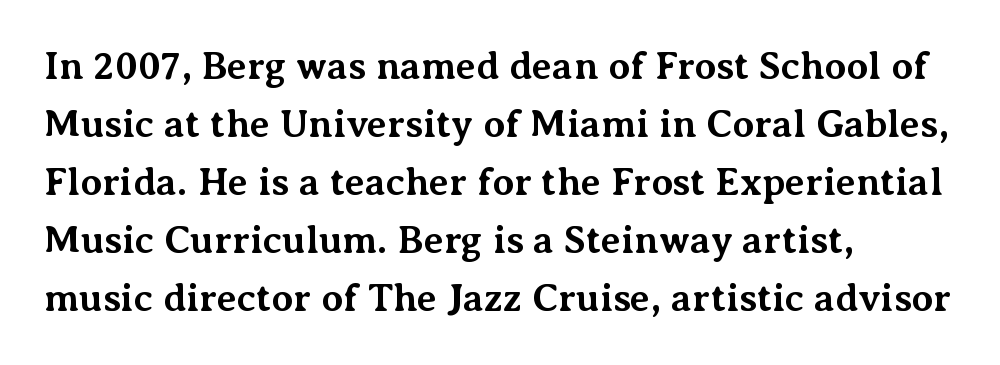
Q: Is the text bold? A: Yes.
Q: Is the text italic (slanted)? A: No, it is upright.
Q: Is the typeface a serif or a sans-serif typeface? A: Serif.
Q: Is the text underlined? A: No.
Q: How is the paragraph aligned? A: Left-aligned.
Q: Is the spacing between letters normal or unusually wide? A: Normal.
Q: Is the spacing between lines tight, normal or loose? A: Normal.
Q: Width (condensed, normal, or wide)? A: Normal.
Q: Stroke contrast? A: Medium.
Q: x-height? A: Medium.
Q: Monospaced? A: No.
